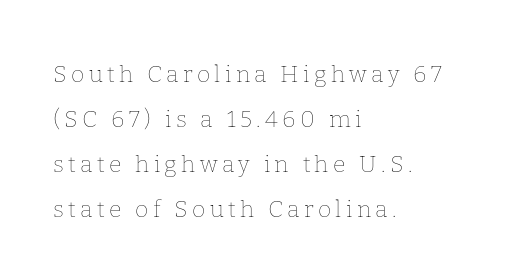
Q: Is the text bold? A: No.
Q: Is the text italic (slanted)? A: No, it is upright.
Q: Is the text underlined? A: No.
Q: How is the paragraph aligned? A: Left-aligned.
Q: Is the spacing between lines tight, normal or loose? A: Loose.
